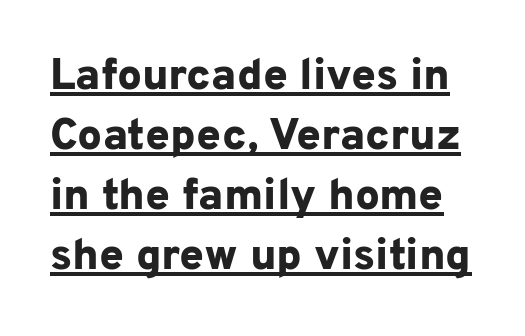
{"serif": "no", "italic": "no", "bold": "yes", "weight": "bold", "width": "normal", "stroke_contrast": "low", "x_height": "medium", "monospaced": "no", "underline": "yes", "line_spacing": "normal", "line_spacing_ratio": 1.36, "letter_spacing": "normal", "letter_spacing_em": 0.0, "glyph_px": 44}
